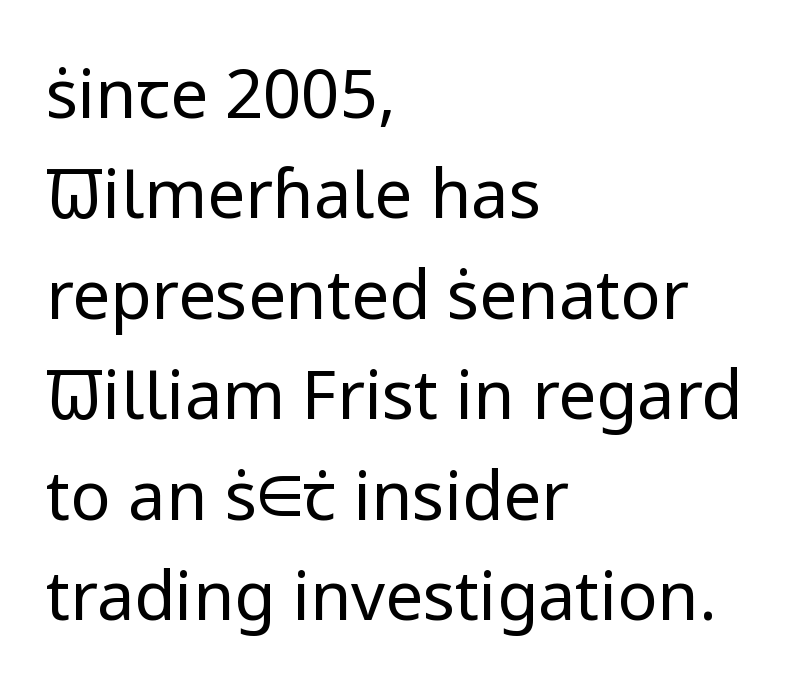
Q: Is the text bold? A: No.
Q: Is the text italic (slanted)? A: No, it is upright.
Q: Is the typeface a serif or a sans-serif typeface? A: Sans-serif.
Q: Is the text underlined? A: No.
Q: How is the paragraph aligned? A: Left-aligned.
Q: Is the spacing between letters normal or unusually wide? A: Normal.
Q: Is the spacing between lines tight, normal or loose? A: Normal.
Q: Width (condensed, normal, or wide)? A: Normal.
Q: Stroke contrast? A: Low.
Q: x-height? A: Medium.
Q: Monospaced? A: No.
